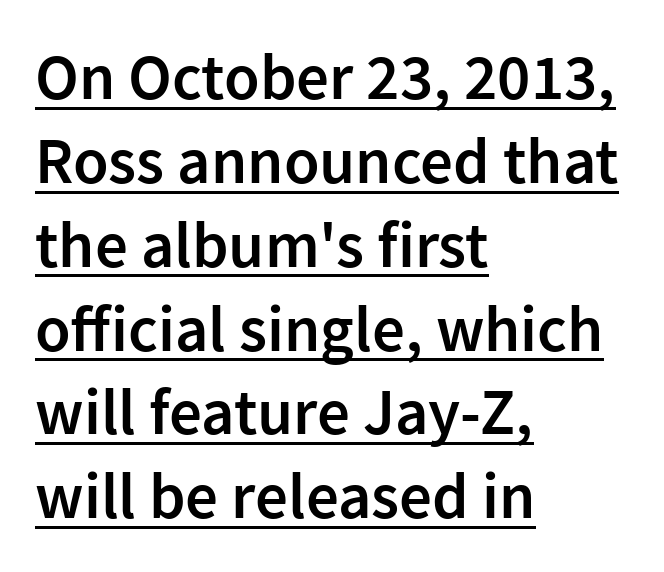
Summary of weight: moderately heavy, a semibold. Does the lettering tilt? It doesn't — this is upright. To sum up the face: it is a sans, with no serifs. Each new line begins a customary step beneath the previous one.
